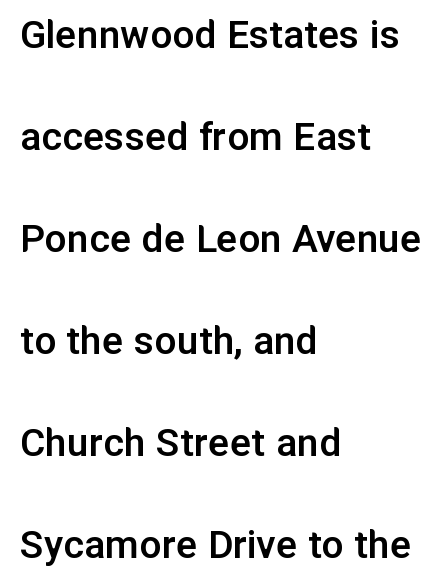
A roman cut, with each character standing at attention. Widely set lines give the paragraph a tall, airy silhouette. Reading down the block, your eye returns to a fixed left position each line. Are there feet on the stems? There aren't — it's a sans. Spacing verdict: proportional, widths tailored to each character.
